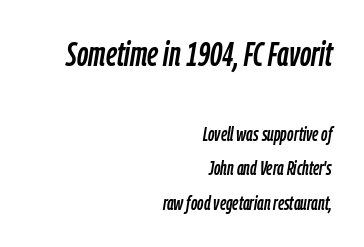
Q: Is the text italic (slanted)? A: Yes, it leans right by about 9 degrees.
Q: Is the text underlined? A: No.
Q: How is the paragraph aligned? A: Right-aligned.
Q: Is the spacing between letters normal or unusually wide? A: Normal.
Q: Which block of text is set in a larger size, the first (top) or the second (bottom)? A: The first (top) one.
Q: Width (condensed, normal, or wide)? A: Condensed.
Q: Stroke contrast? A: Low.
Q: x-height? A: Medium.
Q: Monospaced? A: No.
